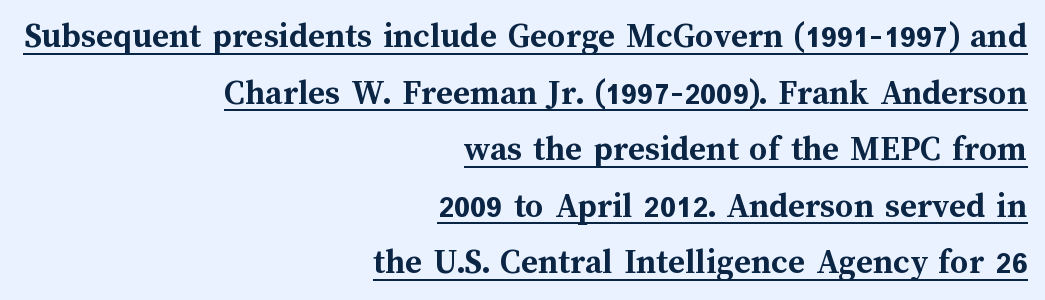
Letter spacing: default. A roman cut, with each character standing at attention. Horizontal alignment here is rightward, an uncommon choice for prose. Think of a printed novel: that variable character pitch is what you see here. The rendering uses a bold face; every stroke is thick and dark.
